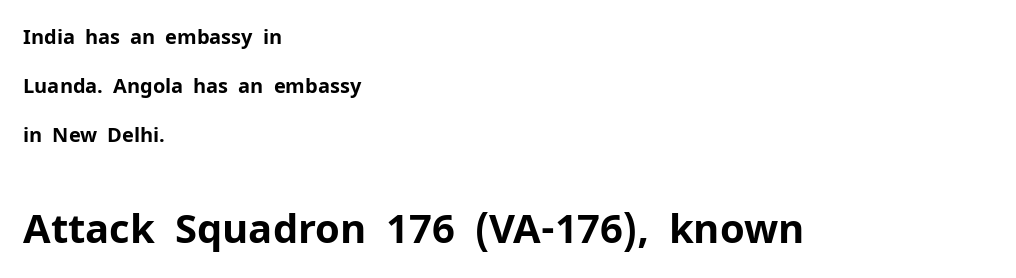
The image shows 40 px bold sans-serif type, upright; set left-aligned, loose line spacing (2.45x), normal letter spacing, not underlined; the second (bottom) block is 2.0x larger; low stroke contrast and a medium x-height.
